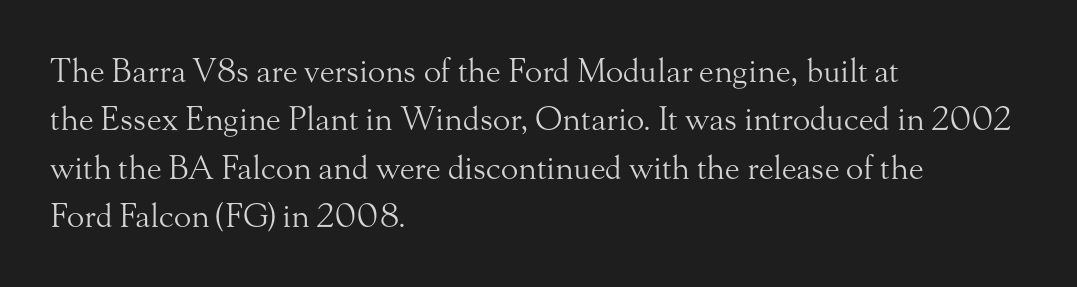
The image shows 32 px light serif type, upright; set left-aligned, normal line spacing (1.51x), normal letter spacing, not underlined; medium stroke contrast and a small x-height.
